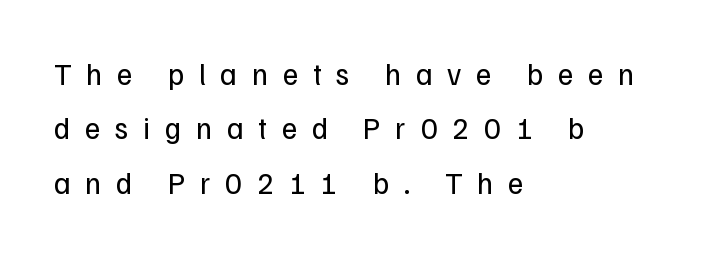
Q: Is the text bold? A: No.
Q: Is the text italic (slanted)? A: No, it is upright.
Q: Is the typeface a serif or a sans-serif typeface? A: Sans-serif.
Q: Is the text underlined? A: No.
Q: How is the paragraph aligned? A: Left-aligned.
Q: Is the spacing between letters normal or unusually wide? A: Unusually wide.
Q: Width (condensed, normal, or wide)? A: Normal.
Q: Stroke contrast? A: Low.
Q: x-height? A: Medium.
Q: Monospaced? A: No.
